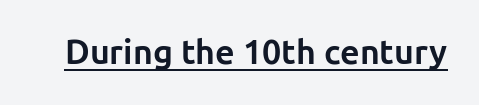
Plenty of ink on the page — the face is bold. Looks like regular typesetting: each glyph gets only the width it needs. Standard letterfit; no display-style spreading of the glyphs. Ordinary non-slanted type is in use. Underlining? Definitely there. The designer went with a sans here, leaving each stem footless.
